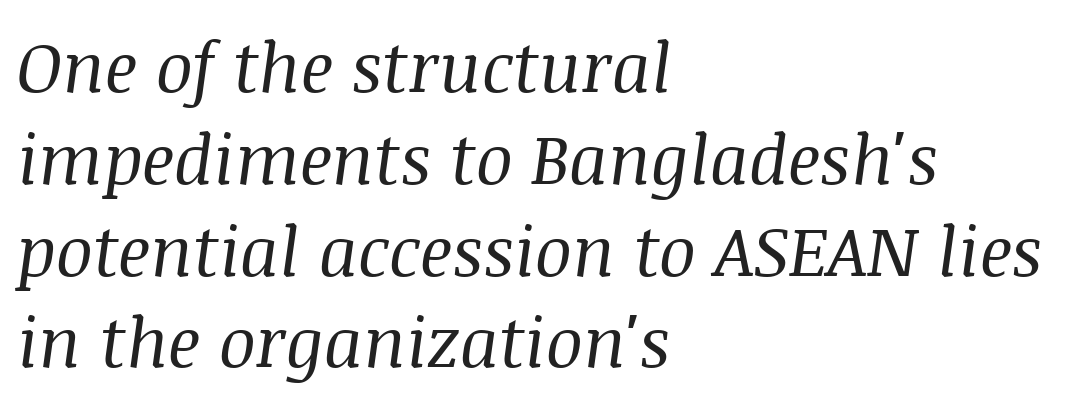
The image shows 69 px regular-weight serif type, italic (leaning right); set left-aligned, normal line spacing (1.33x), normal letter spacing, not underlined; medium stroke contrast and a large x-height.
